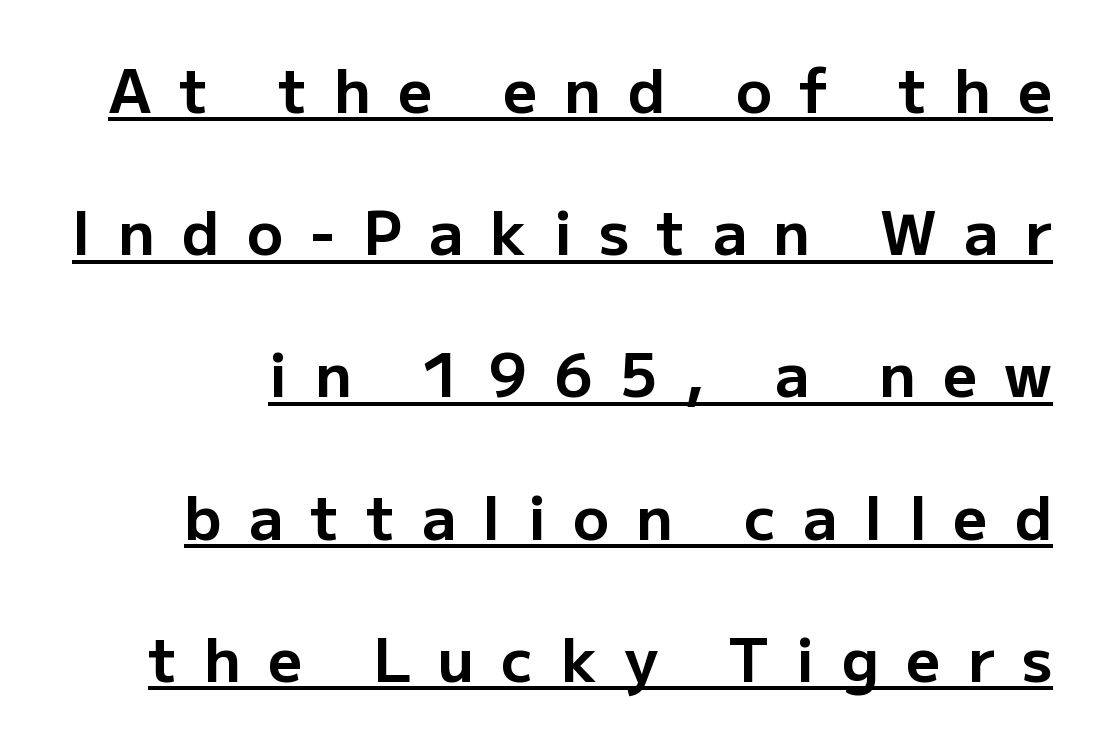
The image shows 60 px bold sans-serif type, upright; set loose line spacing (2.37x), unusually wide letter spacing (+0.45 em), underlined; low stroke contrast and a medium x-height.
